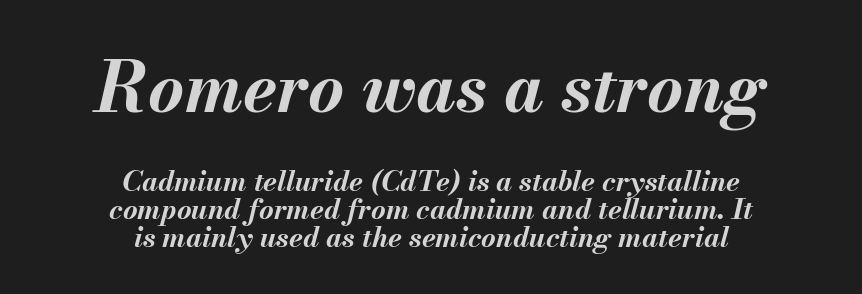
The image shows 69 px bold type, italic (leaning right); set centered, tight line spacing (1.01x), normal letter spacing, not underlined; the first (top) block is 2.46x larger; medium stroke contrast and a small x-height.
